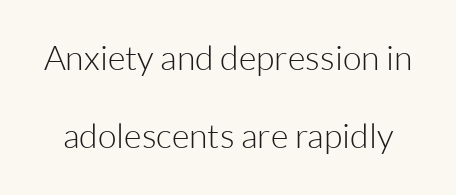
The image shows 34 px light sans-serif type, upright; set loose line spacing (2.3x), normal letter spacing, not underlined; low stroke contrast and a medium x-height.
